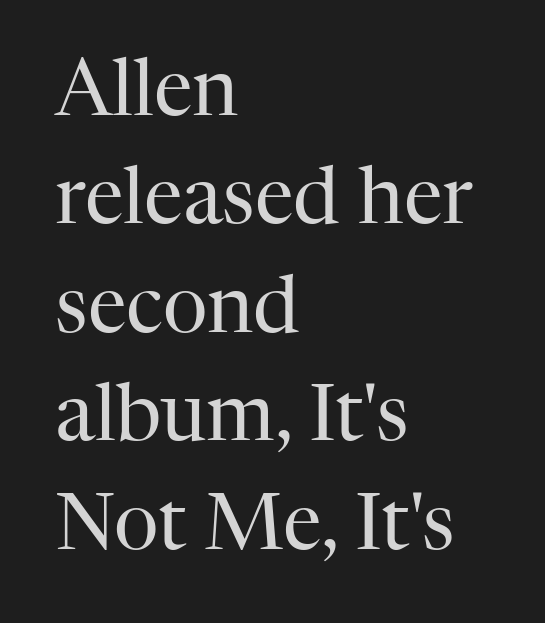
Q: Is the text bold? A: No.
Q: Is the text italic (slanted)? A: No, it is upright.
Q: Is the typeface a serif or a sans-serif typeface? A: Serif.
Q: Is the text underlined? A: No.
Q: How is the paragraph aligned? A: Left-aligned.
Q: Is the spacing between letters normal or unusually wide? A: Normal.
Q: Is the spacing between lines tight, normal or loose? A: Normal.
Q: Width (condensed, normal, or wide)? A: Normal.
Q: Stroke contrast? A: High.
Q: x-height? A: Medium.
Q: Monospaced? A: No.
